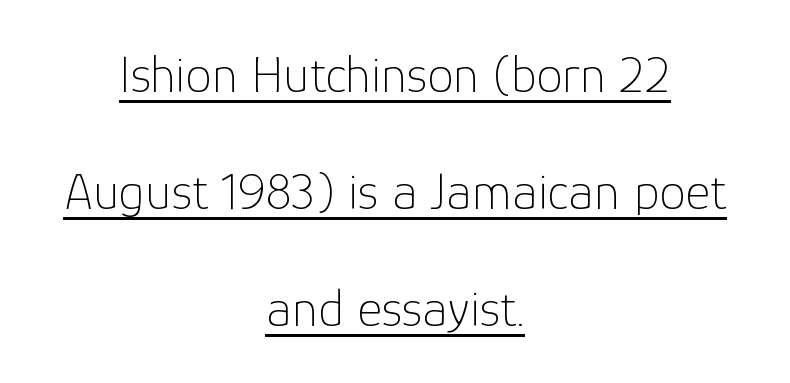
{"serif": "no", "italic": "no", "bold": "no", "weight": "thin", "width": "normal", "stroke_contrast": "low", "x_height": "medium", "monospaced": "no", "underline": "yes", "align": "center", "line_spacing": "loose", "line_spacing_ratio": 2.21, "letter_spacing": "normal", "letter_spacing_em": 0.0, "glyph_px": 53}
